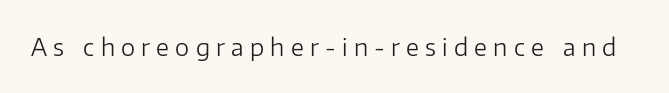
The lettering holds an erect, upright posture throughout. This is not heavy type; no bold has been used. The area under the type is left untouched. Between one letter and the next there's a generous, obvious gap.
